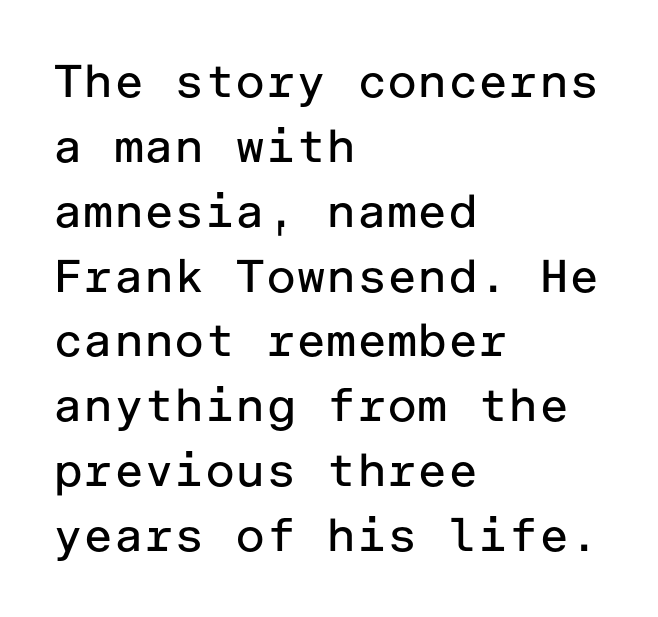
{"serif": "no", "italic": "no", "bold": "no", "weight": "regular", "width": "normal", "stroke_contrast": "low", "x_height": "medium", "underline": "no", "align": "left", "line_spacing": "normal", "line_spacing_ratio": 1.41, "letter_spacing": "normal", "letter_spacing_em": 0.0, "glyph_px": 46}
